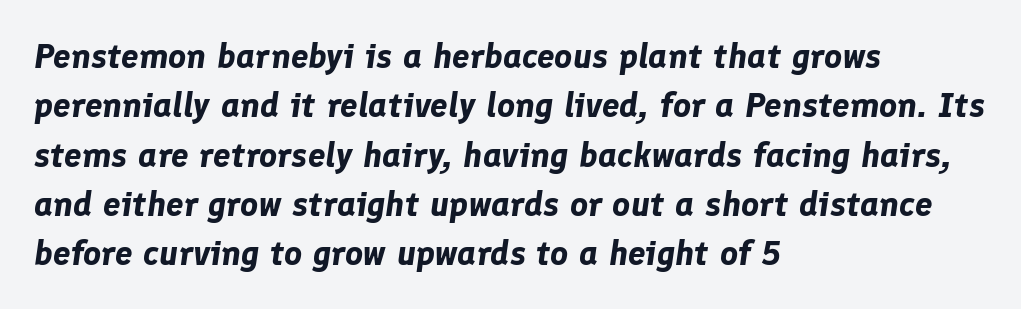
The image shows 35 px bold type, italic (leaning right); set left-aligned, normal line spacing (1.41x), normal letter spacing, not underlined; low stroke contrast and a medium x-height.
